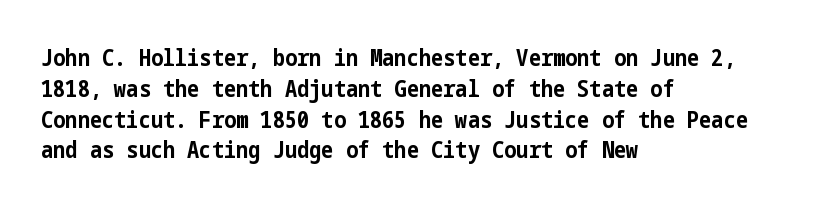
Q: Is the text bold? A: Yes.
Q: Is the text italic (slanted)? A: No, it is upright.
Q: Is the text underlined? A: No.
Q: How is the paragraph aligned? A: Left-aligned.
Q: Is the spacing between letters normal or unusually wide? A: Normal.
Q: Is the spacing between lines tight, normal or loose? A: Normal.
